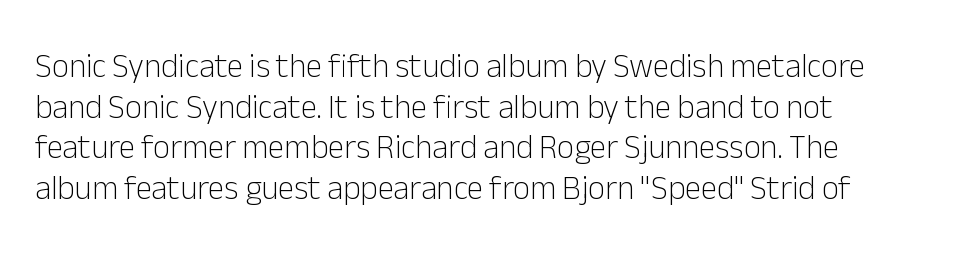
This sample has the flowing, uneven cadence of proportional lettering. Is the letter spacing exaggerated? No — it looks like the ordinary default. The text was rendered using a sans face with plain stroke endings. Vertical strokes here are truly vertical. The passage shown is not bold in any degree. Has an underline been added? It has not.
